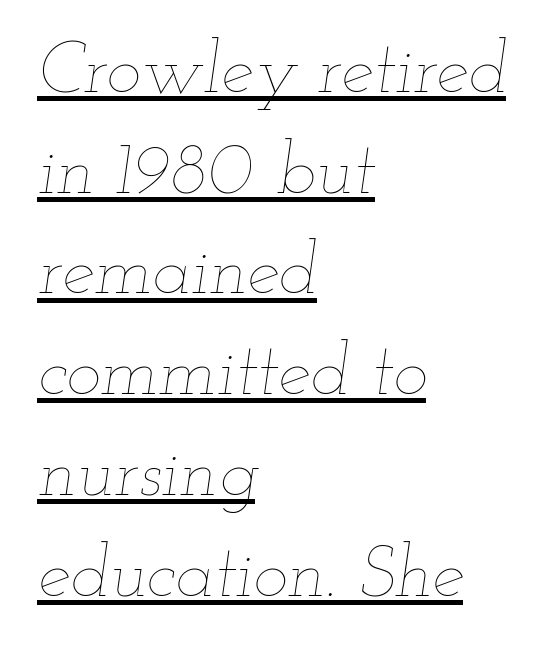
The image shows 73 px thin, wide type, italic (leaning right); set left-aligned, normal line spacing (1.38x), normal letter spacing, underlined; low stroke contrast and a small x-height.
